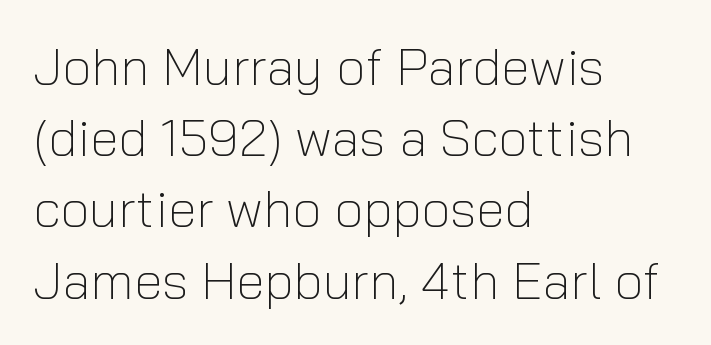
The image shows 52 px light sans-serif type, upright; set left-aligned, normal line spacing (1.37x), normal letter spacing, not underlined; low stroke contrast and a medium x-height.
